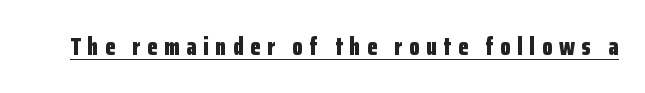
A typographer would call this underscored text. Caption: bold face, heavy strokes. Inter-character spacing is expanded well beyond the font's built-in metrics. A roman cut, with each character standing at attention.
